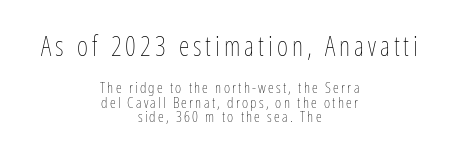
The image shows 27 px text type, upright; set centered, tight line spacing (0.98x), not underlined; the first (top) block is 1.8x larger.
